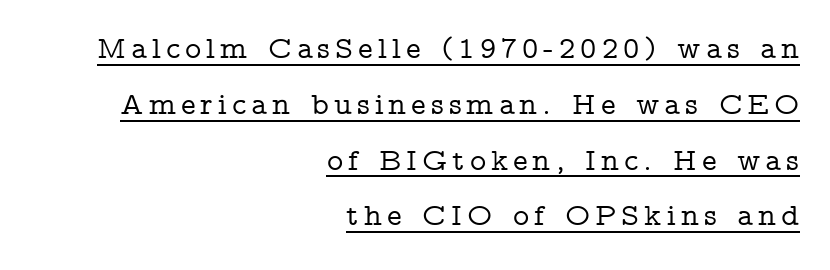
{"serif": "yes", "italic": "no", "width": "wide", "stroke_contrast": "low", "x_height": "medium", "monospaced": "no", "underline": "yes", "align": "right", "line_spacing_ratio": 1.8, "glyph_px": 31}
